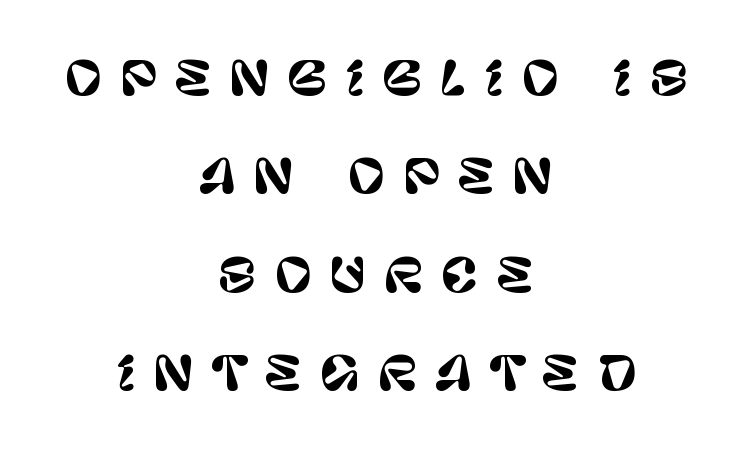
Q: Is the text italic (slanted)? A: Yes.
Q: Is the typeface a serif or a sans-serif typeface? A: Sans-serif.
Q: Is the text underlined? A: No.
Q: How is the paragraph aligned? A: Centered.
Q: Is the spacing between letters normal or unusually wide? A: Unusually wide.
Q: Is the spacing between lines tight, normal or loose? A: Loose.
Q: Width (condensed, normal, or wide)? A: Normal.
Q: Stroke contrast? A: Low.
Q: x-height? A: Large.
Q: Monospaced? A: No.
